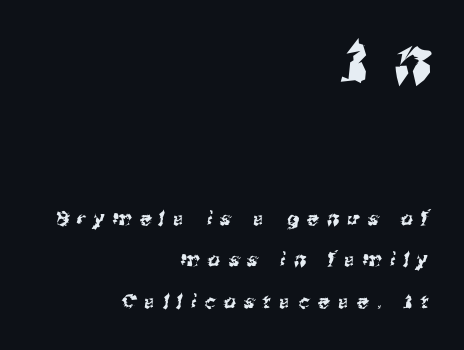
{"serif": "no", "width": "normal", "stroke_contrast": "medium", "x_height": "medium", "monospaced": "no", "underline": "no", "align": "right", "line_spacing": "loose", "line_spacing_ratio": 2.18, "letter_spacing": "wide", "letter_spacing_em": 0.45, "larger_block": "first", "size_ratio": 3.05, "glyph_px": 58}
